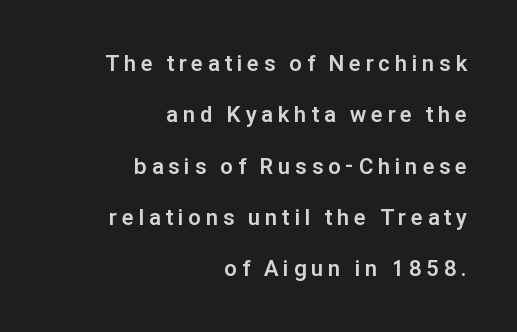
Q: Is the text bold? A: Yes.
Q: Is the text italic (slanted)? A: No, it is upright.
Q: Is the text underlined? A: No.
Q: How is the paragraph aligned? A: Right-aligned.
Q: Is the spacing between letters normal or unusually wide? A: Unusually wide.
Q: Is the spacing between lines tight, normal or loose? A: Loose.
